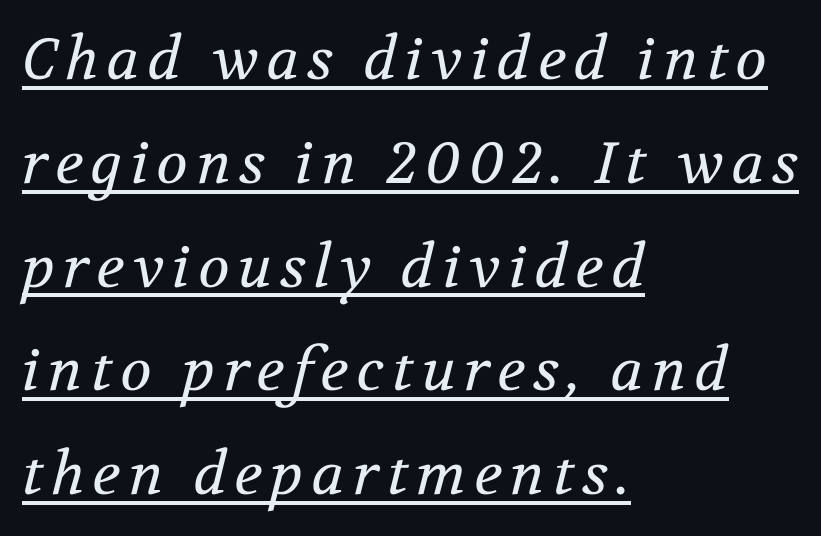
This sample has the flowing, uneven cadence of proportional lettering. A classic flush-left, rag-right setting is used for this passage. Is the type slanted? Yes — the strokes lean at a clear angle. A continuous stroke trails under the words, as in a hyperlink.
